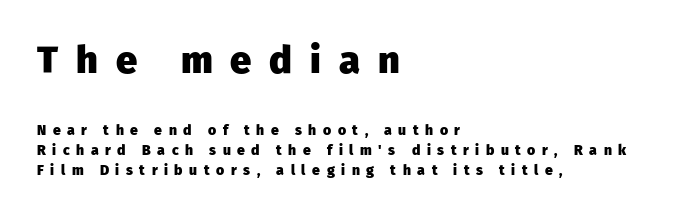
Q: Is the text bold? A: Yes.
Q: Is the text italic (slanted)? A: No, it is upright.
Q: Is the typeface a serif or a sans-serif typeface? A: Sans-serif.
Q: Is the text underlined? A: No.
Q: How is the paragraph aligned? A: Left-aligned.
Q: Is the spacing between letters normal or unusually wide? A: Unusually wide.
Q: Is the spacing between lines tight, normal or loose? A: Normal.
Q: Which block of text is set in a larger size, the first (top) or the second (bottom)? A: The first (top) one.
Q: Width (condensed, normal, or wide)? A: Normal.
Q: Stroke contrast? A: Low.
Q: x-height? A: Medium.
Q: Monospaced? A: No.
